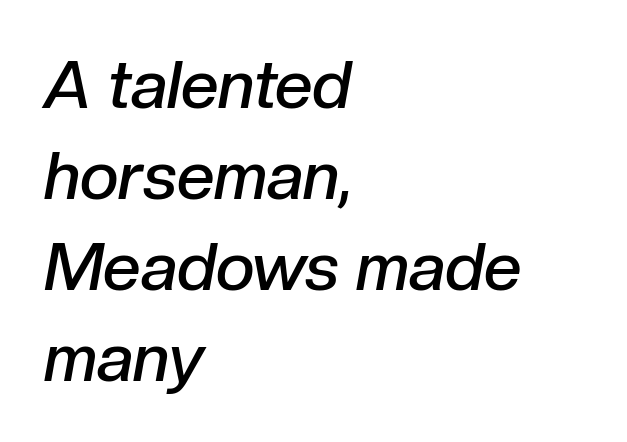
{"italic": "yes", "lean": "right", "slant_degrees": 10, "bold": "semi", "weight": "semibold", "width": "normal", "stroke_contrast": "low", "x_height": "medium", "monospaced": "no", "underline": "no", "align": "left", "line_spacing": "normal", "line_spacing_ratio": 1.36, "letter_spacing": "normal", "letter_spacing_em": 0.0, "glyph_px": 67}
